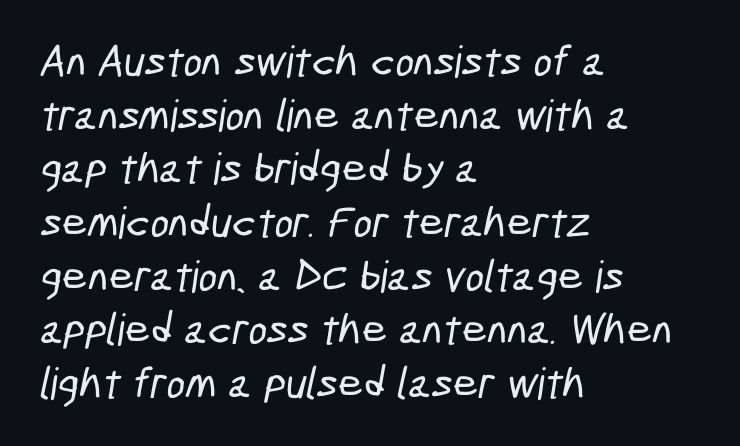
The image shows 44 px condensed sans-serif type; set left-aligned, line spacing 1.22x, normal letter spacing, not underlined; low stroke contrast and a medium x-height.
